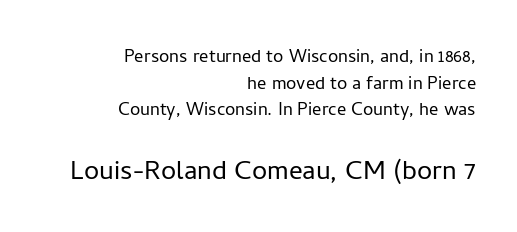
Q: Is the text bold? A: No.
Q: Is the text italic (slanted)? A: No, it is upright.
Q: Is the typeface a serif or a sans-serif typeface? A: Sans-serif.
Q: Is the text underlined? A: No.
Q: How is the paragraph aligned? A: Right-aligned.
Q: Is the spacing between letters normal or unusually wide? A: Normal.
Q: Which block of text is set in a larger size, the first (top) or the second (bottom)? A: The second (bottom) one.
Q: Width (condensed, normal, or wide)? A: Normal.
Q: Stroke contrast? A: Low.
Q: x-height? A: Medium.
Q: Monospaced? A: No.
